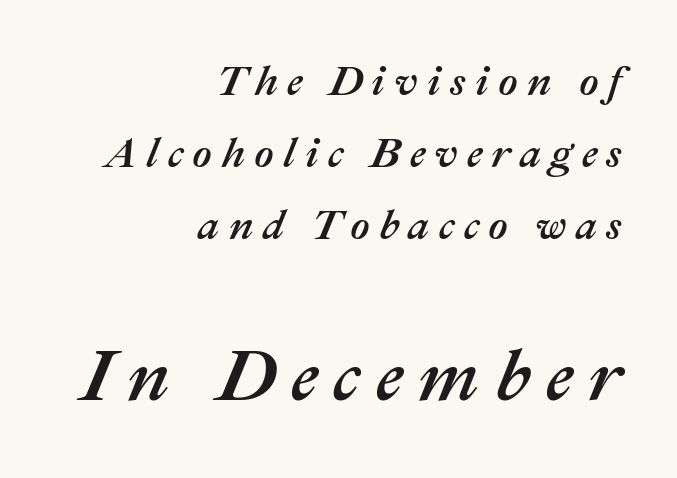
The image shows 73 px text type, italic (leaning right); set right-aligned, line spacing 1.72x, unusually wide letter spacing (+0.22 em), not underlined; the second (bottom) block is 1.74x larger; medium stroke contrast and a medium x-height.
